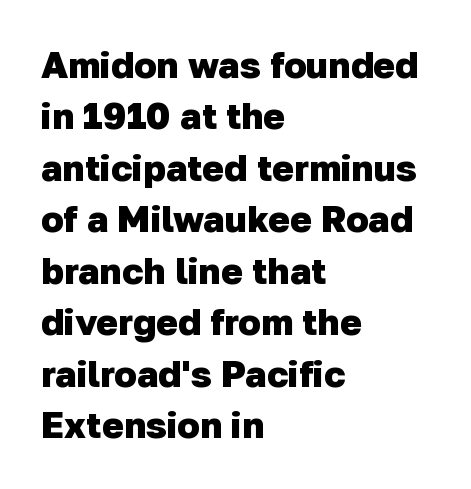
{"serif": "no", "bold": "yes", "weight": "heavy", "width": "normal", "stroke_contrast": "low", "x_height": "medium", "monospaced": "no", "underline": "no", "align": "left", "line_spacing": "normal", "line_spacing_ratio": 1.39, "letter_spacing": "normal", "letter_spacing_em": 0.0, "glyph_px": 37}
